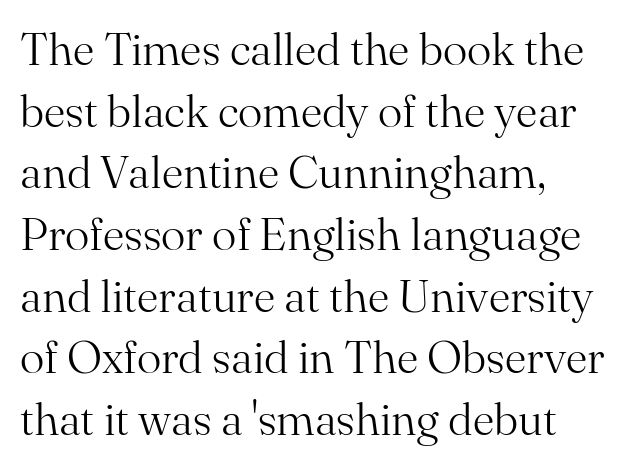
Leading matches the norm, producing a regular column. Caption: face not bold, strokes unweighted. The axis of the letterforms is exactly vertical. The paragraph shown leans on its left margin.
